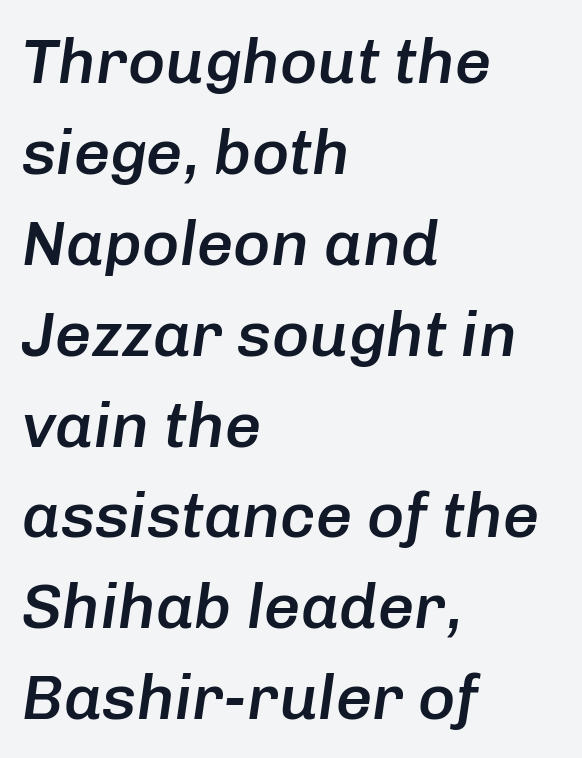
{"italic": "yes", "lean": "right", "slant_degrees": 8, "bold": "semi", "weight": "semibold", "width": "normal", "stroke_contrast": "low", "x_height": "medium", "monospaced": "no", "underline": "no", "align": "left", "line_spacing": "normal", "line_spacing_ratio": 1.42, "letter_spacing": "normal", "letter_spacing_em": 0.0, "glyph_px": 64}
